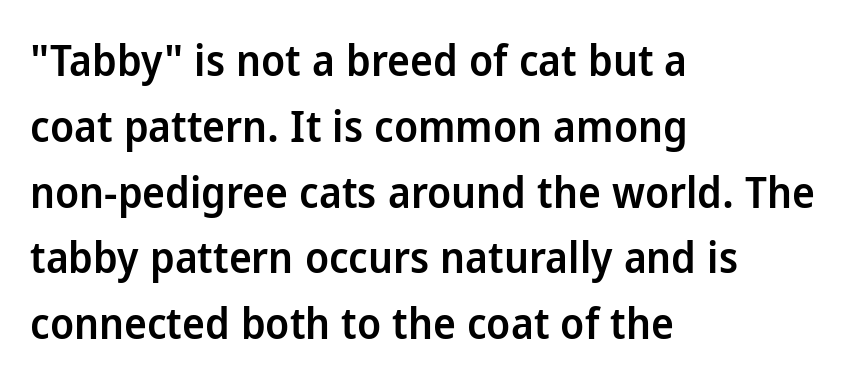
Q: Is the text bold? A: Semi-bold.
Q: Is the text italic (slanted)? A: No, it is upright.
Q: Is the typeface a serif or a sans-serif typeface? A: Sans-serif.
Q: Is the text underlined? A: No.
Q: How is the paragraph aligned? A: Left-aligned.
Q: Is the spacing between letters normal or unusually wide? A: Normal.
Q: Is the spacing between lines tight, normal or loose? A: Normal.
Q: Width (condensed, normal, or wide)? A: Normal.
Q: Stroke contrast? A: Low.
Q: x-height? A: Medium.
Q: Monospaced? A: No.
